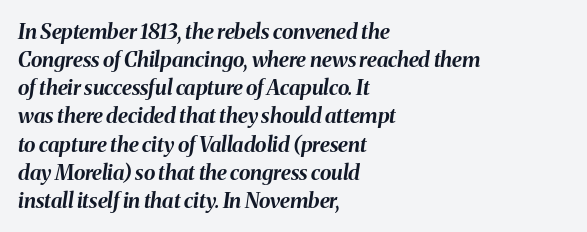
{"italic": "yes", "lean": "right", "slant_degrees": 8, "bold": "yes", "underline": "no", "align": "left", "line_spacing": "normal", "line_spacing_ratio": 1.34, "letter_spacing": "normal", "letter_spacing_em": 0.0, "glyph_px": 21}
